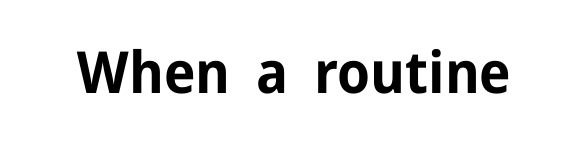
Proportional: the letters do not fall into vertical columns. These lines were composed using upright roman letters. Quick note: underline off. Look at the bottom of the vertical strokes: they stop flat, with no serifs. Look at the stroke-to-counter ratio: heavy, a bold.
